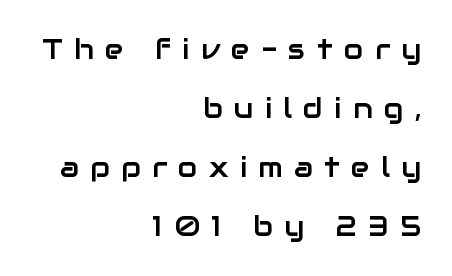
The image shows 28 px sans-serif type, upright; set right-aligned, loose line spacing (2.11x), unusually wide letter spacing (+0.41 em), not underlined; low stroke contrast and a medium x-height.
